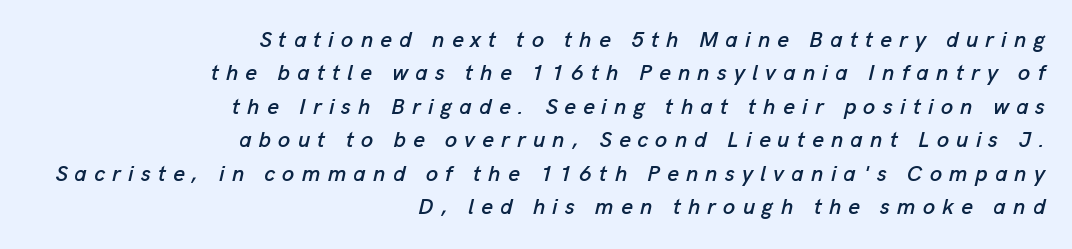
{"italic": "yes", "lean": "right", "slant_degrees": 13, "underline": "no", "align": "right", "line_spacing": "normal", "line_spacing_ratio": 1.52, "letter_spacing": "wide", "letter_spacing_em": 0.33, "glyph_px": 22}
